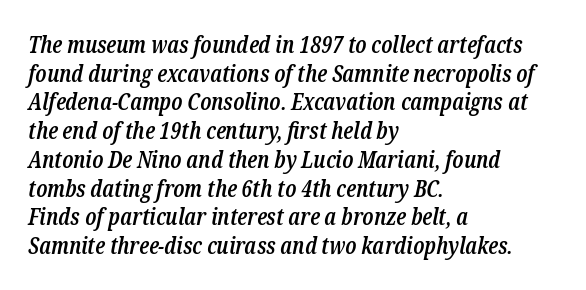
The image shows 23 px text type, italic (leaning right); set left-aligned, normal line spacing (1.25x), normal letter spacing, not underlined.
